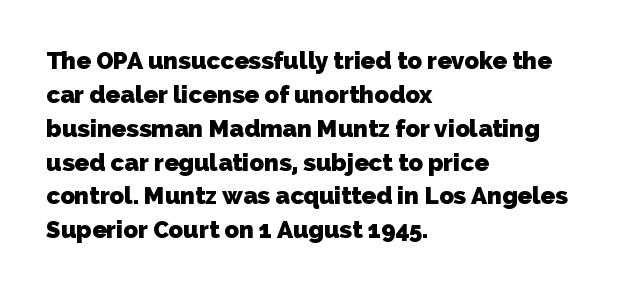
Q: Is the text bold? A: Yes.
Q: Is the text underlined? A: No.
Q: How is the paragraph aligned? A: Left-aligned.
Q: Is the spacing between letters normal or unusually wide? A: Normal.
Q: Is the spacing between lines tight, normal or loose? A: Normal.
